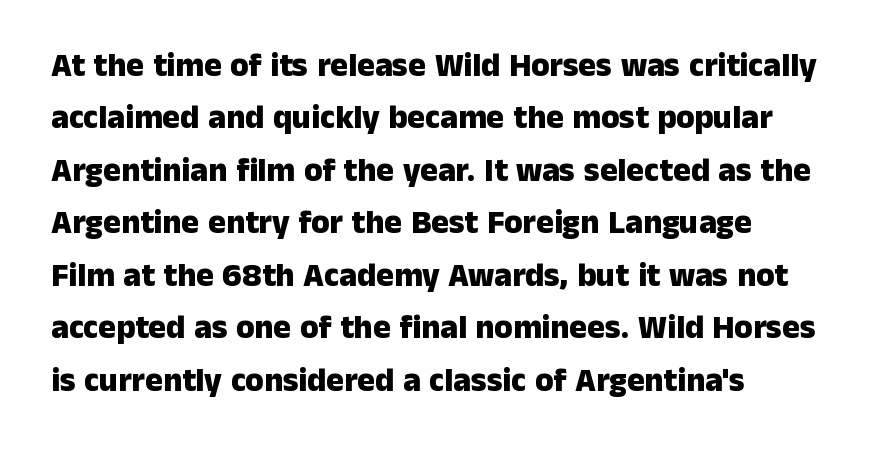
Q: Is the text bold? A: Yes.
Q: Is the text italic (slanted)? A: No, it is upright.
Q: Is the typeface a serif or a sans-serif typeface? A: Sans-serif.
Q: Is the text underlined? A: No.
Q: Is the spacing between letters normal or unusually wide? A: Normal.
Q: Is the spacing between lines tight, normal or loose? A: Normal.
Q: Width (condensed, normal, or wide)? A: Normal.
Q: Stroke contrast? A: Low.
Q: x-height? A: Medium.
Q: Monospaced? A: No.
